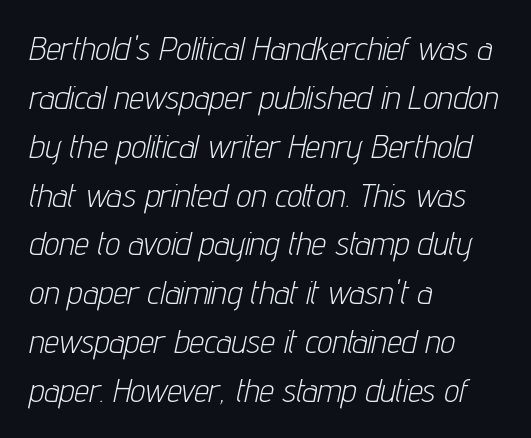
The image shows 33 px light, condensed type, italic (leaning right); set left-aligned, normal line spacing (1.48x), normal letter spacing, not underlined; low stroke contrast and a medium x-height.
